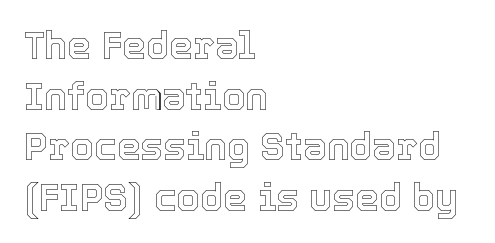
{"italic": "no", "width": "normal", "x_height": "medium", "monospaced": "no", "underline": "no", "align": "left", "line_spacing": "normal", "line_spacing_ratio": 1.33, "letter_spacing": "normal", "letter_spacing_em": 0.0, "glyph_px": 38}
